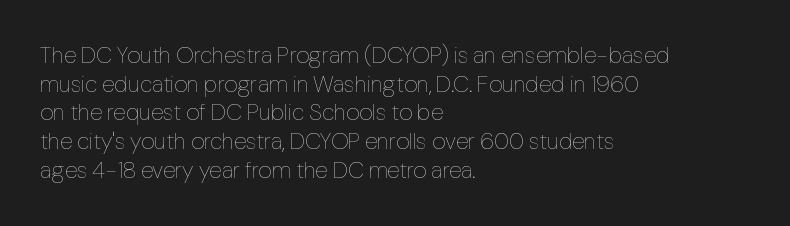
The lines sit at an ordinary, default distance from one another. The text block is weighted toward the left margin, trailing off unevenly rightward. Tracking value appears to be zero — textbook default spacing. Has an underline been added? It has not. Stroke mass is kept to a normal reading level or below.
